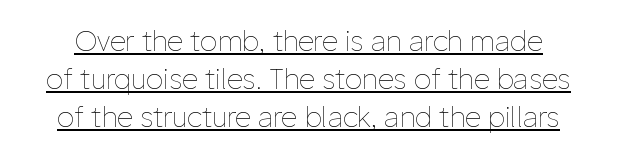
The image shows 28 px thin type, upright; set normal line spacing (1.36x), normal letter spacing, underlined; low stroke contrast and a medium x-height.
